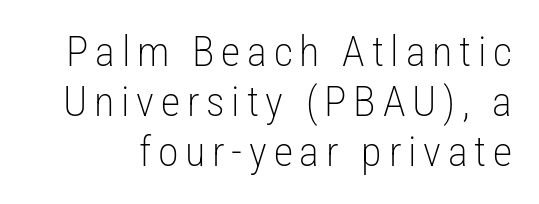
Font category for this specimen: sans-serif. You can tell it's not italic because the verticals are truly vertical. You could not count columns in this text — the font is proportionally spaced. Check under the words: just untouched page. Heaviness? Minimal to ordinary, like unemphasized prose.
